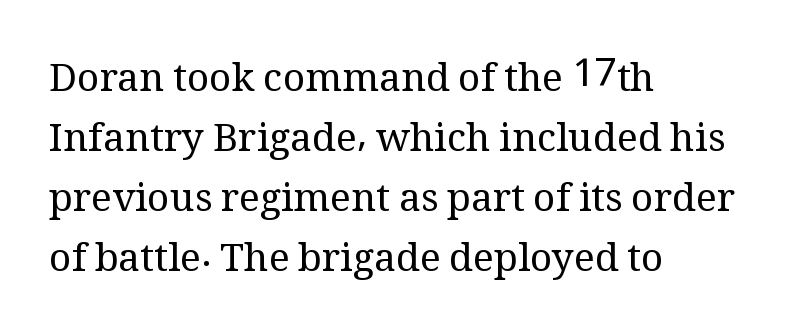
{"serif": "yes", "italic": "no", "bold": "no", "weight": "regular", "width": "normal", "stroke_contrast": "medium", "x_height": "medium", "monospaced": "no", "underline": "no", "align": "left", "line_spacing": "normal", "line_spacing_ratio": 1.54, "letter_spacing": "normal", "letter_spacing_em": 0.0, "glyph_px": 39}
